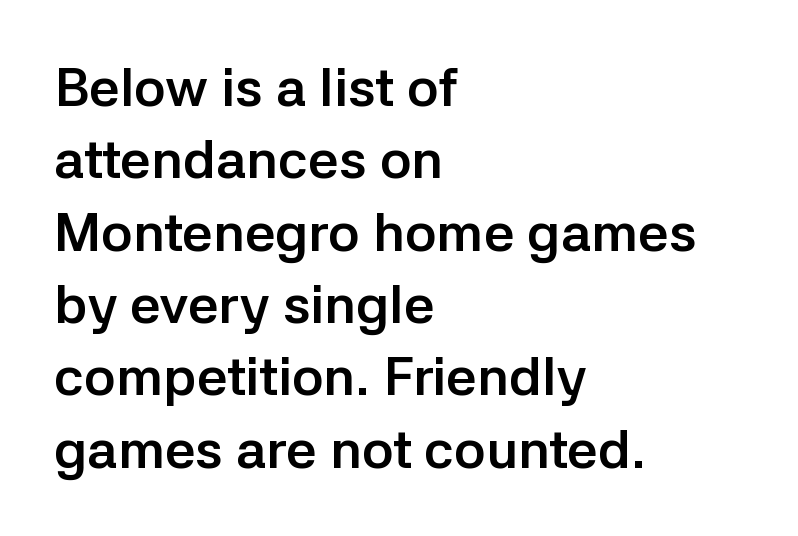
The image shows 54 px semibold sans-serif type, upright; set left-aligned, normal line spacing (1.34x), normal letter spacing, not underlined; low stroke contrast and a medium x-height.
